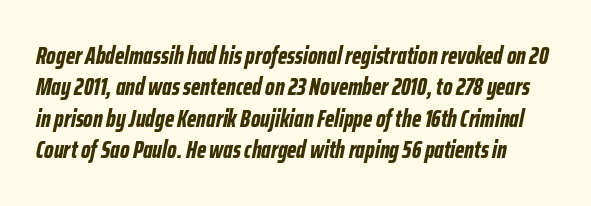
Q: Is the text bold? A: Yes.
Q: Is the text italic (slanted)? A: Yes, it leans right by about 12 degrees.
Q: Is the text underlined? A: No.
Q: Is the spacing between letters normal or unusually wide? A: Normal.
Q: Is the spacing between lines tight, normal or loose? A: Normal.
